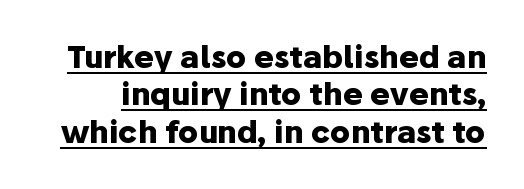
The rendering uses the underline text-decoration. In terms of weight, the rendering is a true, heavy bold. One glance says typical: line gaps are just what's usual. The passage shown has conventional tracking throughout.
